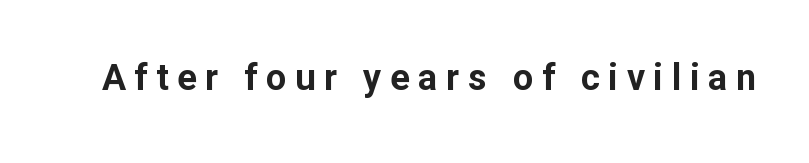
Note the varied advance widths — an 'i' is clearly narrower than an 'm'. The typography opts for an upright posture over an oblique one. This sample uses a sans-serif face. The letters are bold, with thick, heavy strokes. Between one letter and the next there's a generous, obvious gap. The string is rendered with underlining switched off.
